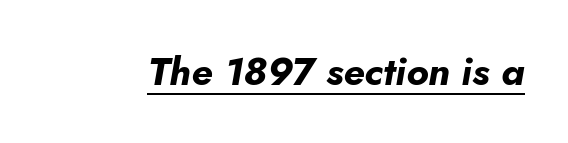
The image shows 39 px bold type, italic (leaning right); set normal letter spacing, underlined; low stroke contrast and a small x-height.
